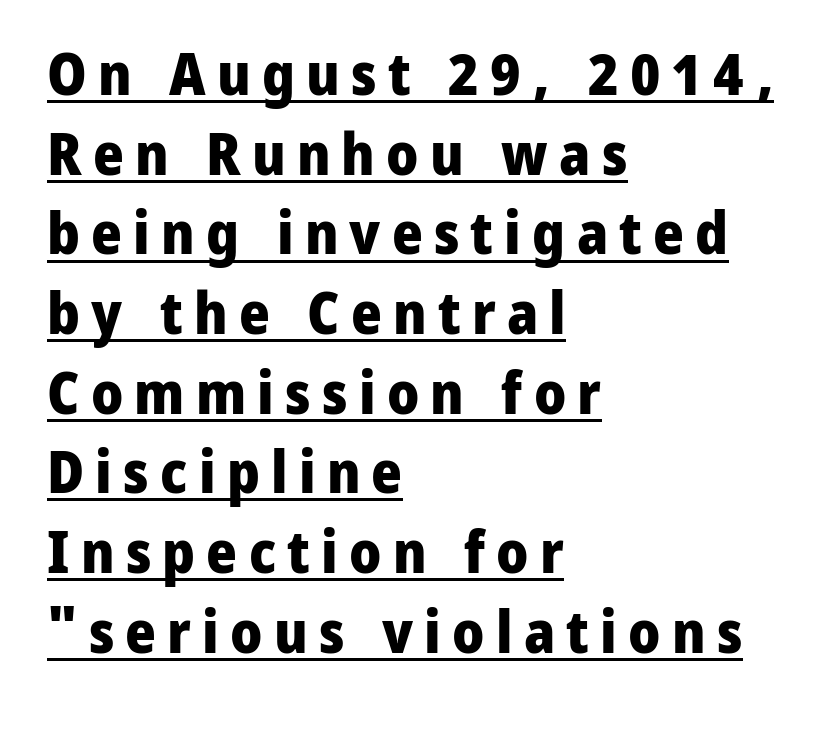
Q: Is the text bold? A: Yes.
Q: Is the text italic (slanted)? A: No, it is upright.
Q: Is the typeface a serif or a sans-serif typeface? A: Sans-serif.
Q: Is the text underlined? A: Yes.
Q: How is the paragraph aligned? A: Left-aligned.
Q: Is the spacing between lines tight, normal or loose? A: Normal.
Q: Width (condensed, normal, or wide)? A: Normal.
Q: Stroke contrast? A: Low.
Q: x-height? A: Medium.
Q: Monospaced? A: No.
